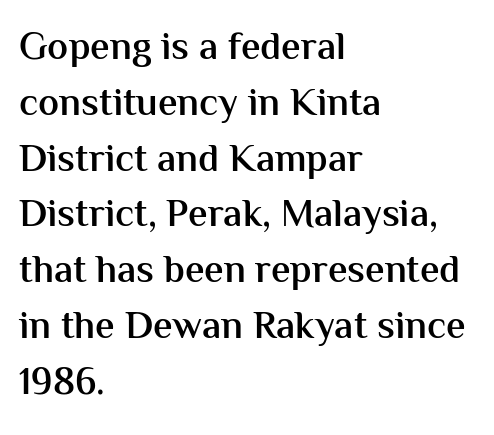
The image shows 39 px semibold sans-serif type, upright; set left-aligned, normal line spacing (1.43x), normal letter spacing, not underlined; medium stroke contrast and a medium x-height.
